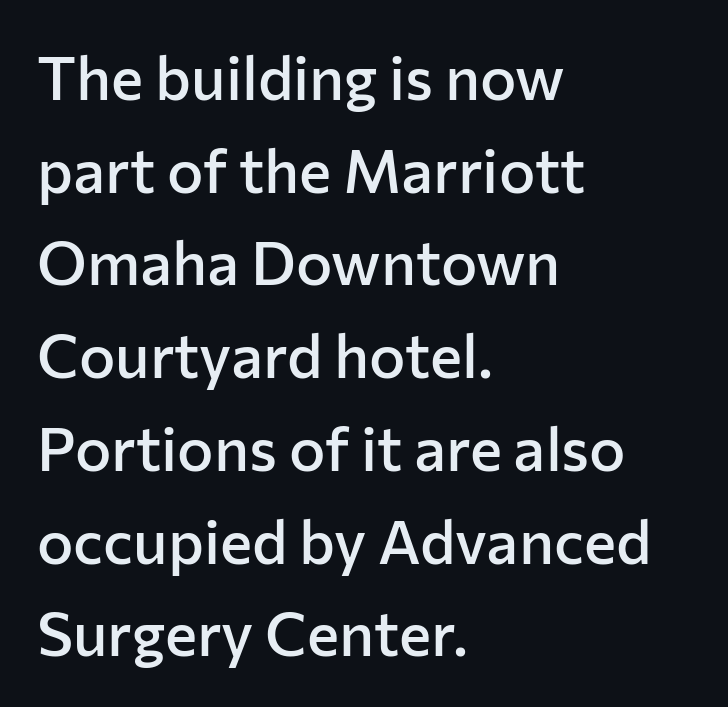
The image shows 61 px semibold sans-serif type, upright; set left-aligned, normal line spacing (1.52x), normal letter spacing, not underlined; low stroke contrast and a medium x-height.
